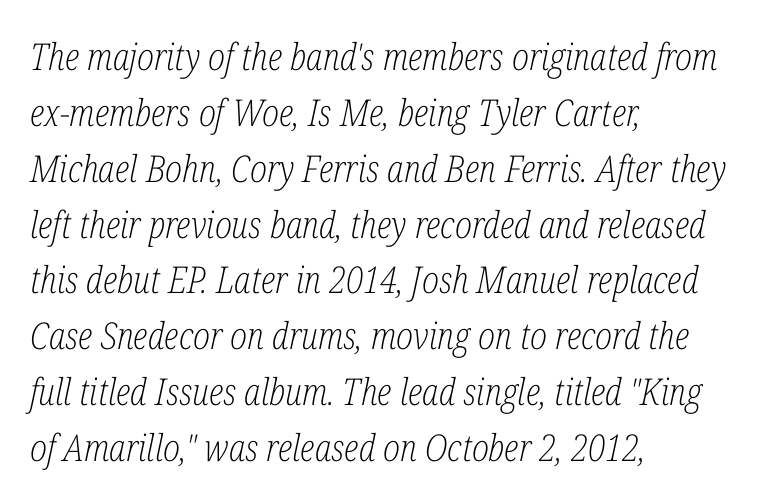
The image shows 37 px light, condensed serif type, italic (leaning right); set left-aligned, normal line spacing (1.51x), normal letter spacing, not underlined; low stroke contrast and a medium x-height.
